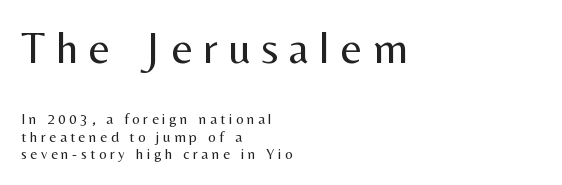
{"serif": "no", "italic": "no", "bold": "no", "weight": "regular", "width": "normal", "stroke_contrast": "medium", "x_height": "medium", "monospaced": "no", "underline": "no", "align": "left", "line_spacing_ratio": 1.18, "letter_spacing": "wide", "letter_spacing_em": 0.24, "larger_block": "first", "size_ratio": 3.0, "glyph_px": 45}
